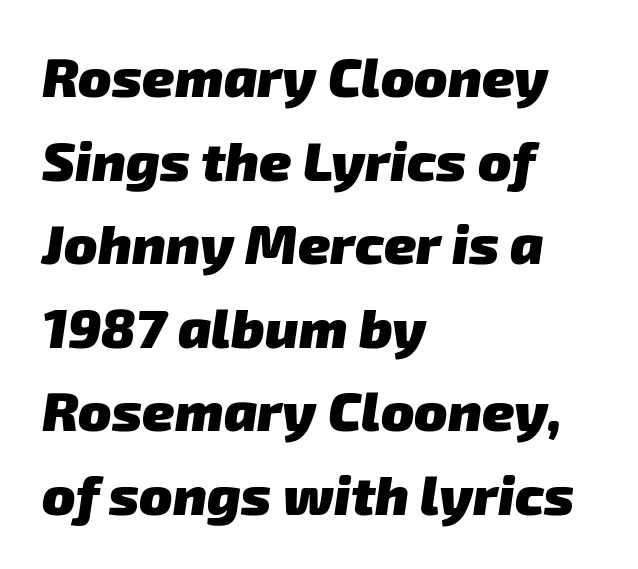
Q: Is the text bold? A: Yes.
Q: Is the typeface a serif or a sans-serif typeface? A: Sans-serif.
Q: Is the text underlined? A: No.
Q: How is the paragraph aligned? A: Left-aligned.
Q: Is the spacing between letters normal or unusually wide? A: Normal.
Q: Is the spacing between lines tight, normal or loose? A: Normal.
Q: Width (condensed, normal, or wide)? A: Normal.
Q: Stroke contrast? A: Low.
Q: x-height? A: Medium.
Q: Monospaced? A: No.
